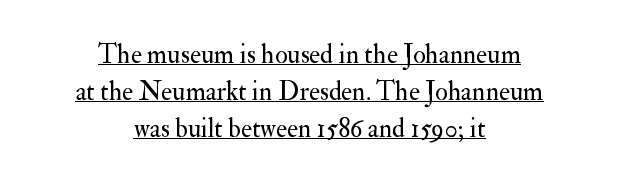
{"italic": "no", "bold": "no", "underline": "yes", "align": "center", "line_spacing": "normal", "line_spacing_ratio": 1.42, "letter_spacing": "normal", "letter_spacing_em": 0.0, "glyph_px": 26}
